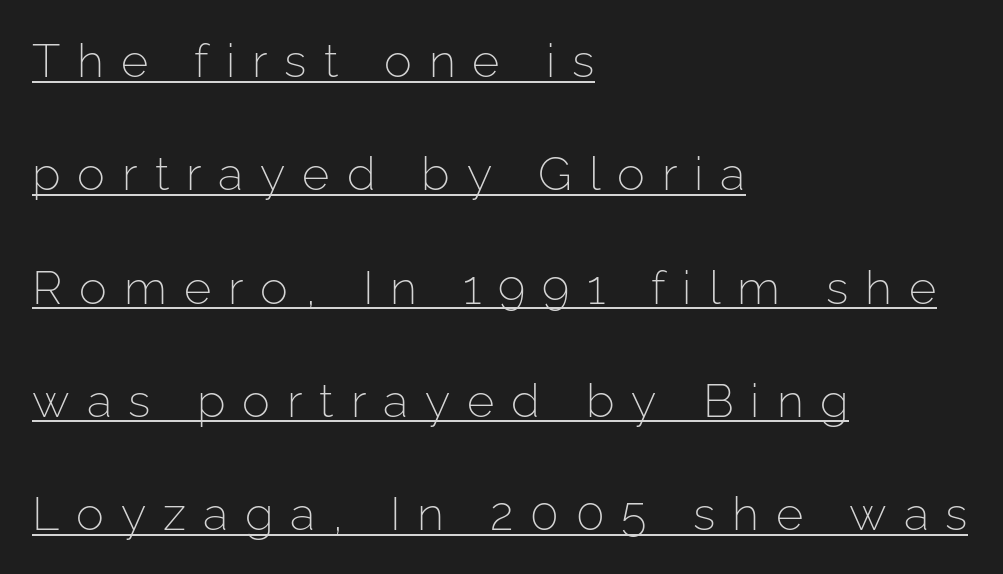
Q: Is the text bold? A: No.
Q: Is the text italic (slanted)? A: No, it is upright.
Q: Is the typeface a serif or a sans-serif typeface? A: Sans-serif.
Q: Is the text underlined? A: Yes.
Q: How is the paragraph aligned? A: Left-aligned.
Q: Is the spacing between letters normal or unusually wide? A: Unusually wide.
Q: Is the spacing between lines tight, normal or loose? A: Loose.
Q: Width (condensed, normal, or wide)? A: Normal.
Q: Stroke contrast? A: Low.
Q: x-height? A: Medium.
Q: Monospaced? A: No.
